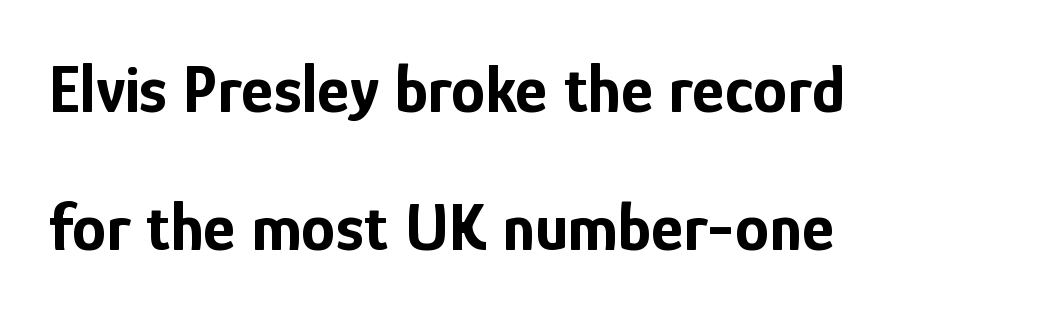
All the whitespace from short lines collects on the right. Spacing between characters is what you'd get straight out of the box. A dark, heavy texture on the line: the type is bold. If you measured baseline to baseline, you'd find a long distance. The face used here is proportionally spaced, like ordinary book or web type. Descenders hang freely into open space.
